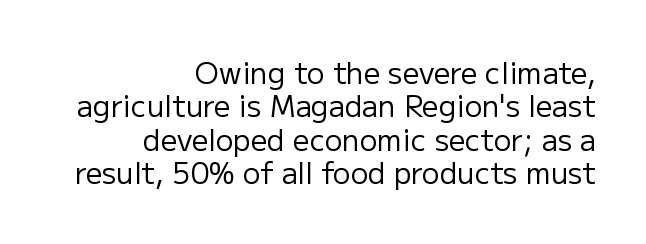
Q: Is the text bold? A: No.
Q: Is the text italic (slanted)? A: No, it is upright.
Q: Is the typeface a serif or a sans-serif typeface? A: Sans-serif.
Q: Is the text underlined? A: No.
Q: How is the paragraph aligned? A: Right-aligned.
Q: Is the spacing between letters normal or unusually wide? A: Normal.
Q: Is the spacing between lines tight, normal or loose? A: Tight.
Q: Width (condensed, normal, or wide)? A: Normal.
Q: Stroke contrast? A: Low.
Q: x-height? A: Medium.
Q: Monospaced? A: No.
